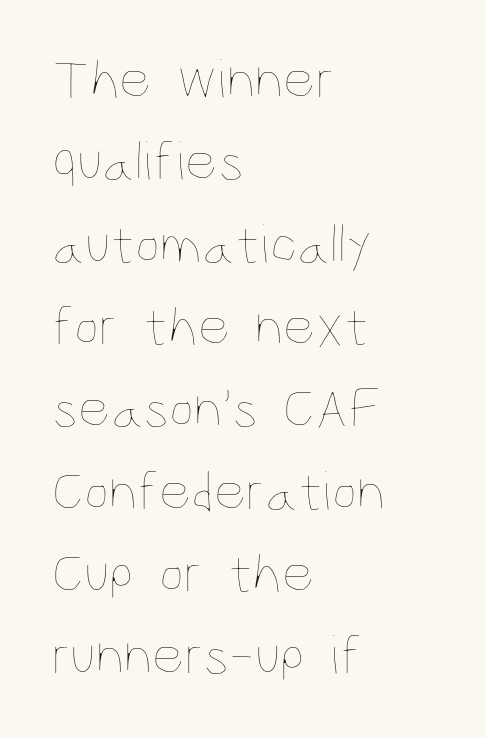
Between one letter and the next there's only the usual sliver of space. Evenly set lines give the paragraph a standard silhouette. A roman cut, with each character standing at attention. Each row of text sits above clean, open space.
